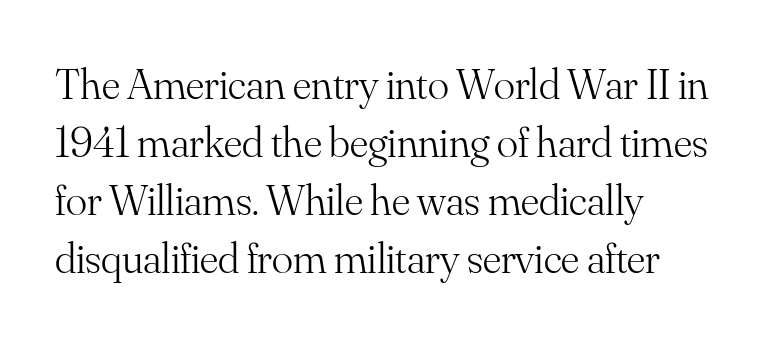
Notice how the stems are strictly vertical — no italics here. Quick note: underline off. These lines are set flush left with a ragged right edge. Reading down the column, the eye jumps a familiar distance to each next line.
